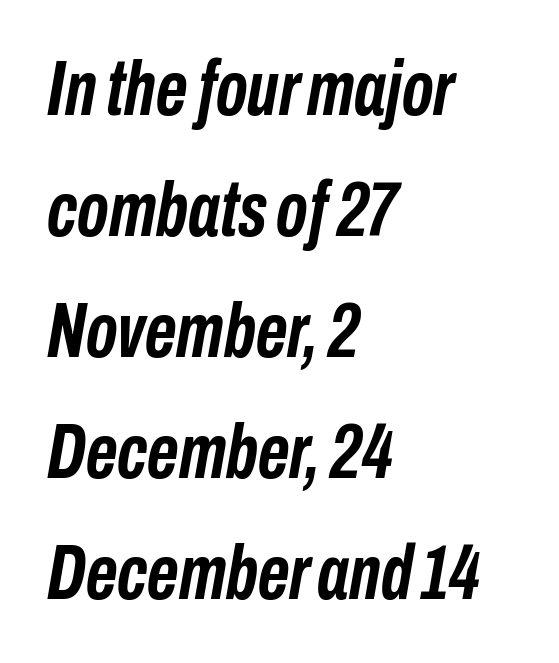
The image shows 77 px semibold, condensed type, italic (leaning right); set left-aligned, normal line spacing (1.57x), normal letter spacing, not underlined; low stroke contrast and a medium x-height.
